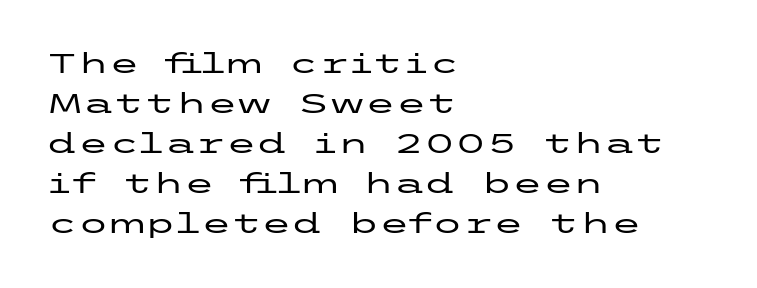
{"serif": "no", "italic": "no", "width": "wide", "stroke_contrast": "low", "x_height": "medium", "underline": "no", "align": "left", "line_spacing": "normal", "line_spacing_ratio": 1.43, "letter_spacing": "normal", "letter_spacing_em": 0.0, "glyph_px": 28}
